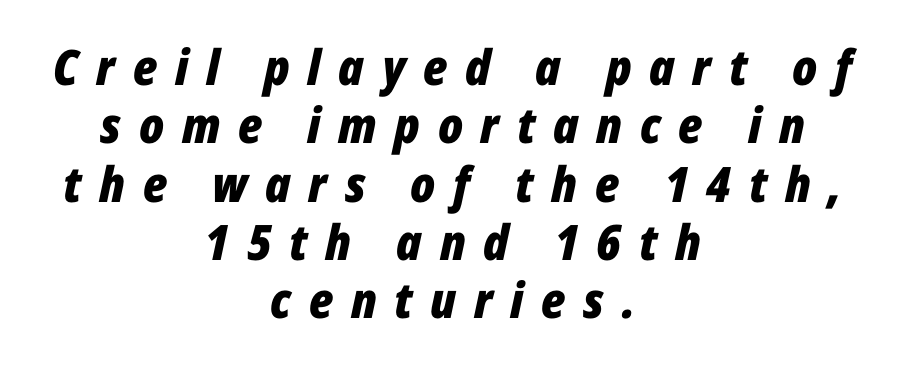
Q: Is the text bold? A: Yes.
Q: Is the text italic (slanted)? A: Yes, it leans right by about 12 degrees.
Q: Is the text underlined? A: No.
Q: How is the paragraph aligned? A: Centered.
Q: Is the spacing between letters normal or unusually wide? A: Unusually wide.
Q: Width (condensed, normal, or wide)? A: Condensed.
Q: Stroke contrast? A: Low.
Q: x-height? A: Medium.
Q: Monospaced? A: No.
